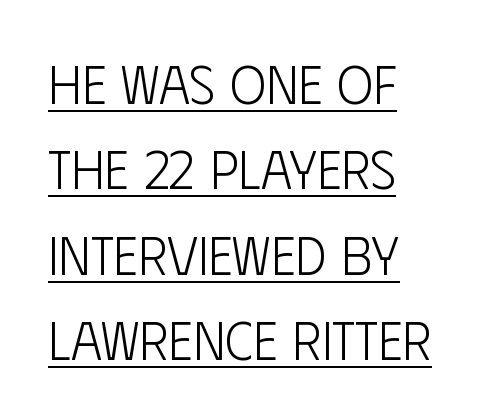
The strokes are not fattened; the text isn't bold. One-word summary of the alignment: left. The vertical gap from one line to the next is medium. Unlike a traditional serif, this face leaves its strokes unadorned.
